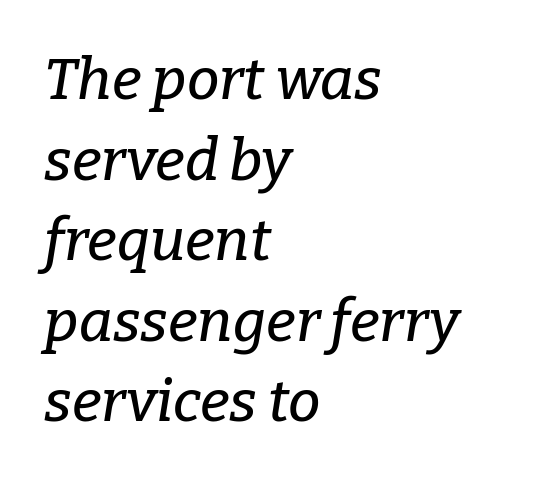
{"serif": "yes", "italic": "yes", "lean": "right", "slant_degrees": 9, "width": "normal", "stroke_contrast": "low", "x_height": "medium", "monospaced": "no", "underline": "no", "align": "left", "line_spacing": "normal", "line_spacing_ratio": 1.39, "letter_spacing": "normal", "letter_spacing_em": 0.0, "glyph_px": 58}
